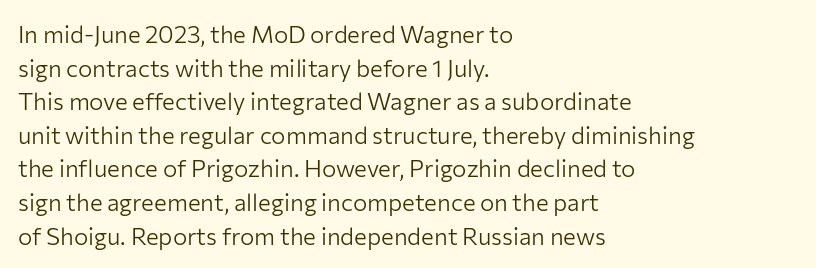
Does the copy run flush right? No — it runs flush left. Does extra space separate the letters? No, they use regular spacing. The letters look calm and open, with moderate or lighter stems. Beneath every word, the page is bare. Normally led — the rows are evenly, conventionally spaced.
